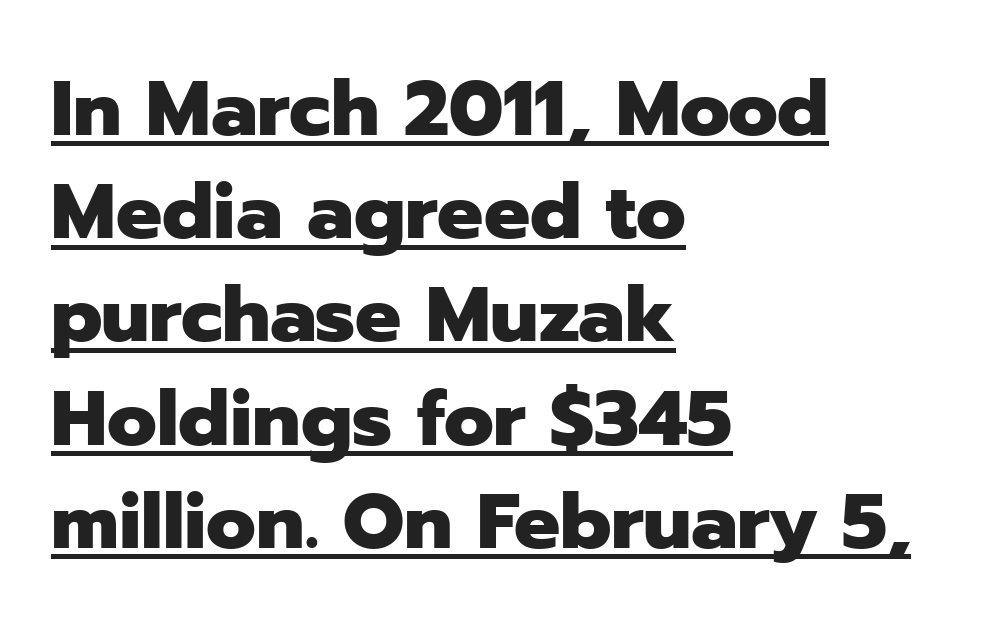
The image shows 77 px heavy sans-serif type, upright; set left-aligned, normal line spacing (1.34x), normal letter spacing, underlined; low stroke contrast and a medium x-height.
